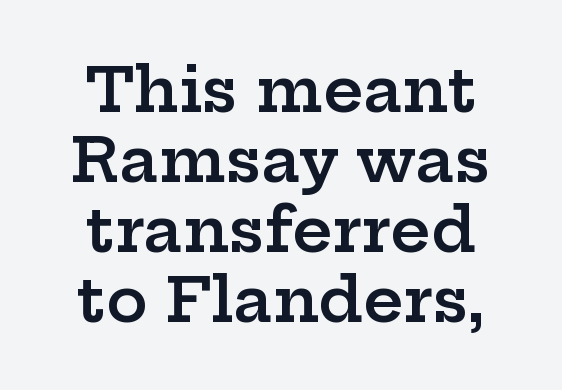
The image shows 62 px semibold, wide serif type, upright; set centered, tight line spacing (1.13x), normal letter spacing, not underlined; low stroke contrast and a medium x-height.
